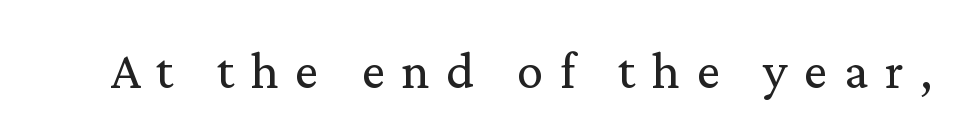
Upright lettering throughout. Look at the tracking — it's clearly loosened, letters drifting apart. Is this a fixed-width face? No — the glyphs have proportional, varying widths. Check under the words: just untouched page.
